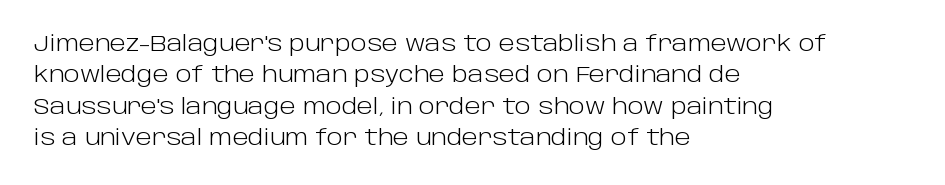
{"italic": "no", "bold": "no", "underline": "no", "align": "left", "line_spacing": "normal", "line_spacing_ratio": 1.49, "letter_spacing": "normal", "letter_spacing_em": 0.0, "glyph_px": 21}
